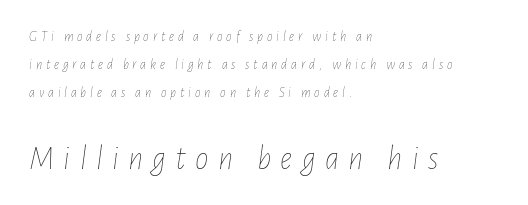
{"italic": "yes", "lean": "right", "slant_degrees": 7, "bold": "no", "weight": "thin", "width": "condensed", "stroke_contrast": "low", "x_height": "medium", "monospaced": "no", "underline": "no", "align": "left", "line_spacing": "loose", "line_spacing_ratio": 2.01, "letter_spacing": "wide", "letter_spacing_em": 0.27, "larger_block": "second", "size_ratio": 2.43, "glyph_px": 34}
